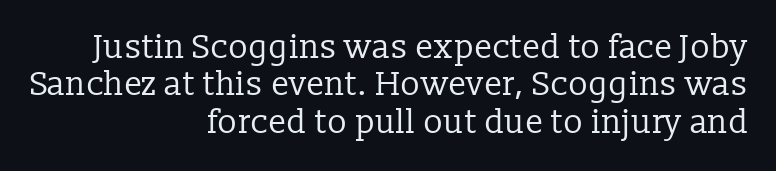
The image shows 33 px regular-weight serif type, upright; set right-aligned, tight line spacing (1.13x), normal letter spacing, not underlined; low stroke contrast and a medium x-height.
